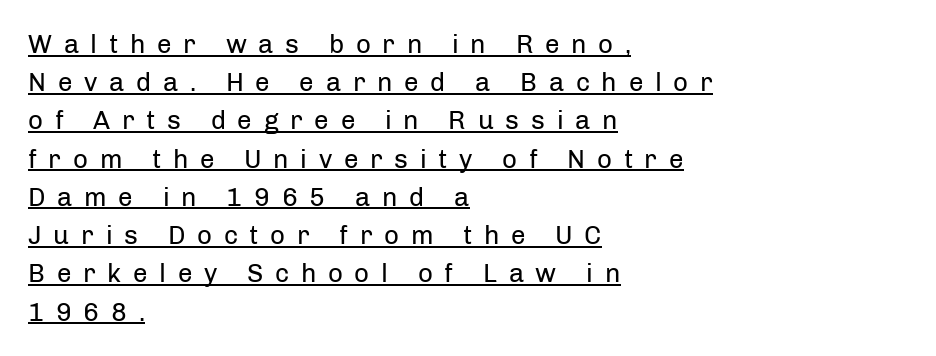
The image shows 26 px text type, upright; set left-aligned, normal line spacing (1.47x), unusually wide letter spacing (+0.45 em), underlined.
